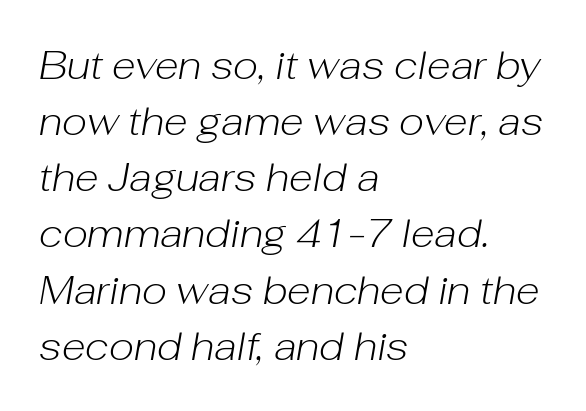
The image shows 39 px light type, italic (leaning right); set left-aligned, normal line spacing (1.44x), normal letter spacing, not underlined; low stroke contrast and a medium x-height.
